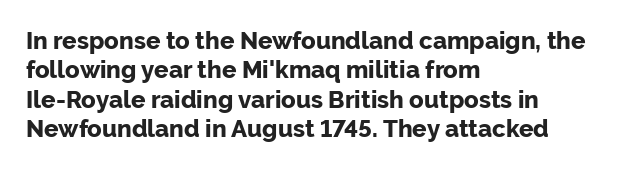
The image shows 24 px bold type, upright; set left-aligned, line spacing 1.22x, normal letter spacing, not underlined.
